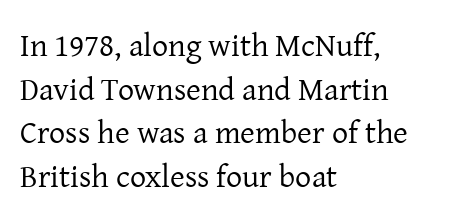
Q: Is the text bold? A: No.
Q: Is the text italic (slanted)? A: No, it is upright.
Q: Is the typeface a serif or a sans-serif typeface? A: Serif.
Q: Is the text underlined? A: No.
Q: How is the paragraph aligned? A: Left-aligned.
Q: Is the spacing between letters normal or unusually wide? A: Normal.
Q: Is the spacing between lines tight, normal or loose? A: Normal.
Q: Width (condensed, normal, or wide)? A: Normal.
Q: Stroke contrast? A: Low.
Q: x-height? A: Medium.
Q: Monospaced? A: No.
